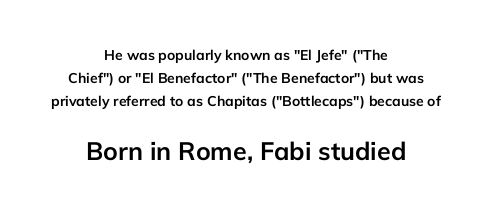
Q: Is the text bold? A: Yes.
Q: Is the text italic (slanted)? A: No, it is upright.
Q: Is the text underlined? A: No.
Q: How is the paragraph aligned? A: Centered.
Q: Is the spacing between letters normal or unusually wide? A: Normal.
Q: Is the spacing between lines tight, normal or loose? A: Normal.
Q: Which block of text is set in a larger size, the first (top) or the second (bottom)? A: The second (bottom) one.
